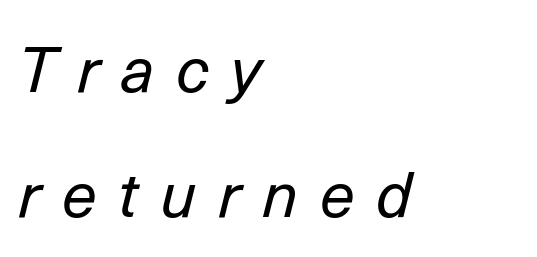
{"italic": "yes", "lean": "right", "slant_degrees": 14, "bold": "no", "weight": "regular", "width": "normal", "stroke_contrast": "low", "x_height": "medium", "monospaced": "no", "underline": "no", "align": "left", "line_spacing": "loose", "line_spacing_ratio": 1.98, "letter_spacing": "wide", "letter_spacing_em": 0.34, "glyph_px": 63}
